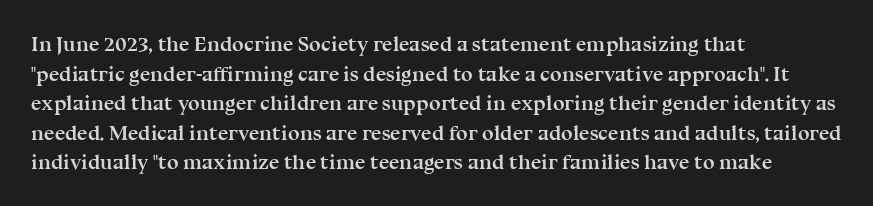
The vertical gap from one line to the next is medium. Beneath every word, the page is bare. Nothing unusual about the tracking: characters are spaced as the font intends. Its strokes are broad and dark, the hallmark of bold type. This sample uses an upright cut, with every glyph sitting square on the baseline. If you drew a ruler down the left edge, every line would touch it.
